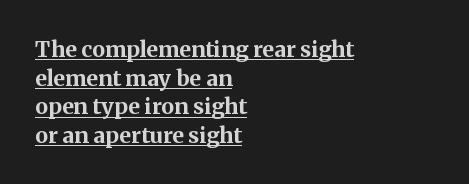
The image shows 22 px bold type, upright; set left-aligned, normal line spacing (1.3x), normal letter spacing, underlined.
